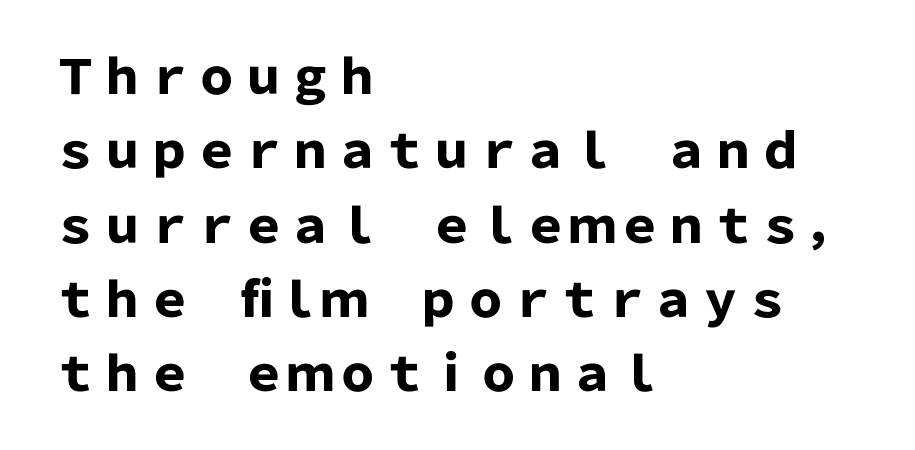
The axis of the letterforms is exactly vertical. The rendering anchors every line to the left-hand side. The lines sit at an ordinary, default distance from one another. Look at the bottom of the vertical strokes: they stop flat, with no serifs. Check under the words: just untouched page. Short note: letters normally spaced.
